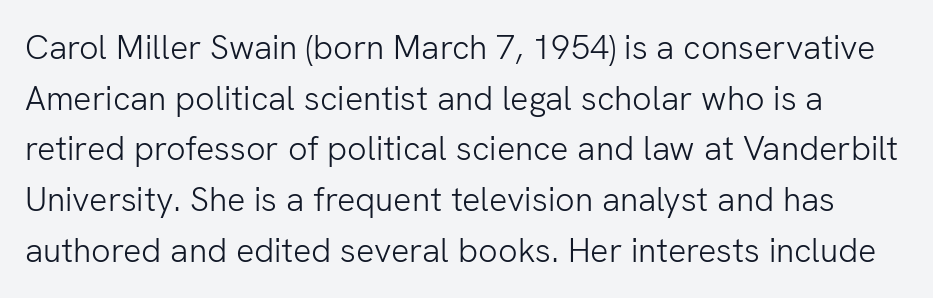
{"serif": "no", "italic": "no", "bold": "no", "weight": "light", "width": "normal", "stroke_contrast": "low", "x_height": "medium", "monospaced": "no", "underline": "no", "line_spacing": "normal", "line_spacing_ratio": 1.49, "letter_spacing": "normal", "letter_spacing_em": 0.0, "glyph_px": 34}
